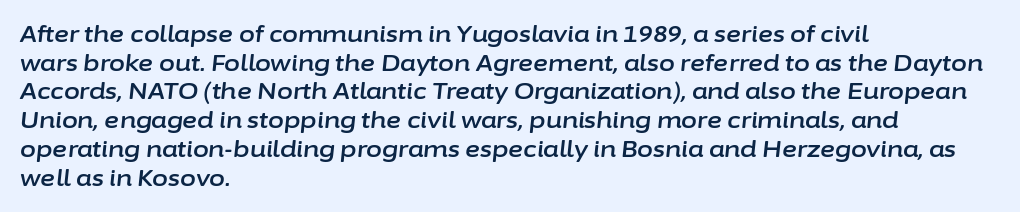
Q: Is the text italic (slanted)? A: Yes, it leans right by about 6 degrees.
Q: Is the text underlined? A: No.
Q: How is the paragraph aligned? A: Left-aligned.
Q: Is the spacing between letters normal or unusually wide? A: Normal.
Q: Is the spacing between lines tight, normal or loose? A: Normal.
